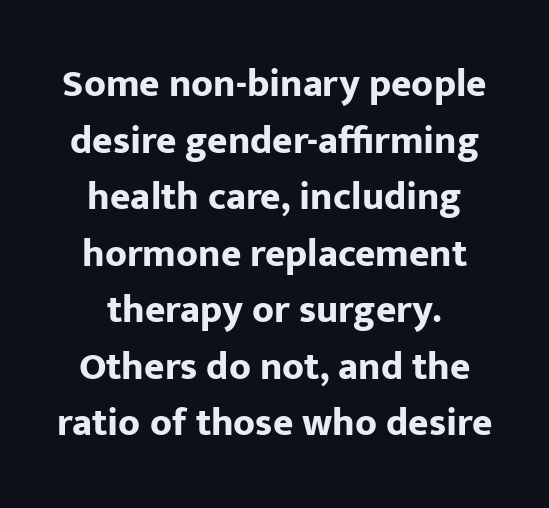
The rendering uses natural spacing where letterforms have individual widths. The lettering holds an erect, upright posture throughout. Regarding leading, the lines here are spaced in the standard way. The passage shown is not underscored anywhere.
